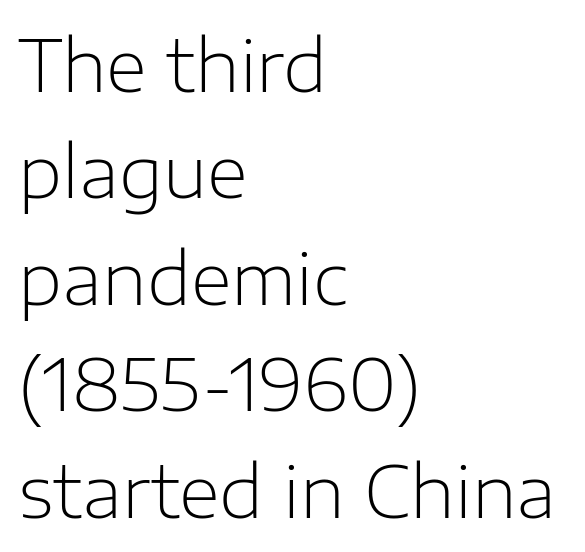
The image shows 71 px light sans-serif type, upright; set left-aligned, normal line spacing (1.5x), normal letter spacing, not underlined; low stroke contrast and a medium x-height.
